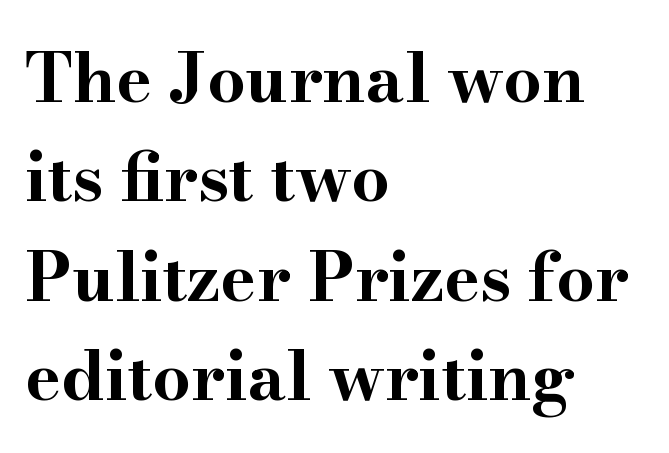
Q: Is the text bold? A: Yes.
Q: Is the text italic (slanted)? A: No, it is upright.
Q: Is the typeface a serif or a sans-serif typeface? A: Serif.
Q: Is the text underlined? A: No.
Q: How is the paragraph aligned? A: Left-aligned.
Q: Is the spacing between letters normal or unusually wide? A: Normal.
Q: Is the spacing between lines tight, normal or loose? A: Normal.
Q: Width (condensed, normal, or wide)? A: Wide.
Q: Stroke contrast? A: High.
Q: x-height? A: Small.
Q: Monospaced? A: No.
